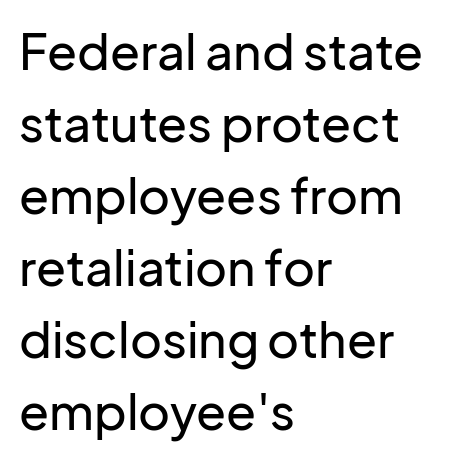
{"serif": "no", "italic": "no", "width": "normal", "stroke_contrast": "low", "x_height": "medium", "monospaced": "no", "underline": "no", "align": "left", "line_spacing": "normal", "line_spacing_ratio": 1.47, "letter_spacing": "normal", "letter_spacing_em": 0.0, "glyph_px": 49}
